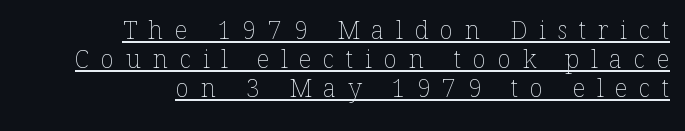
Q: Is the text bold? A: No.
Q: Is the text italic (slanted)? A: No, it is upright.
Q: Is the text underlined? A: Yes.
Q: How is the paragraph aligned? A: Right-aligned.
Q: Is the spacing between letters normal or unusually wide? A: Unusually wide.
